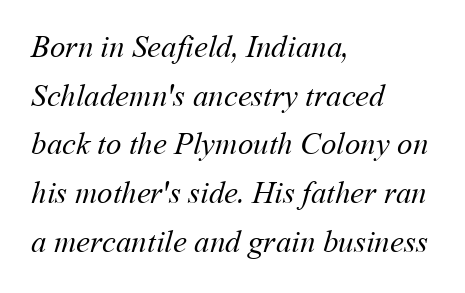
The image shows 31 px regular-weight type; set left-aligned, normal line spacing (1.57x), normal letter spacing, not underlined; medium stroke contrast and a medium x-height.
